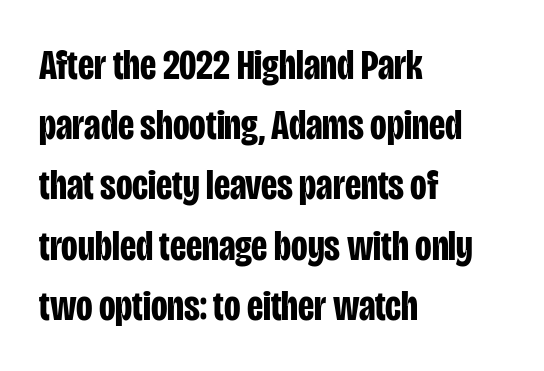
{"serif": "no", "italic": "no", "bold": "yes", "weight": "bold", "width": "condensed", "stroke_contrast": "low", "x_height": "large", "monospaced": "no", "underline": "no", "align": "left", "line_spacing": "normal", "line_spacing_ratio": 1.4, "letter_spacing": "normal", "letter_spacing_em": 0.0, "glyph_px": 43}
